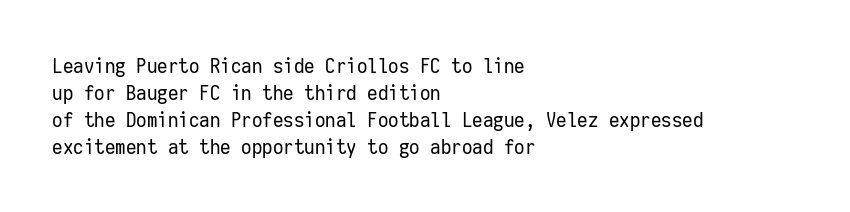
These lines keep a tight, regular rhythm from letter to letter. The rows are spaced the way most documents space them. Nothing heavy about these letters — not bold at all. A roman cut, with each character standing at attention. Check under the words: just untouched page. All the whitespace from short lines collects on the right.
